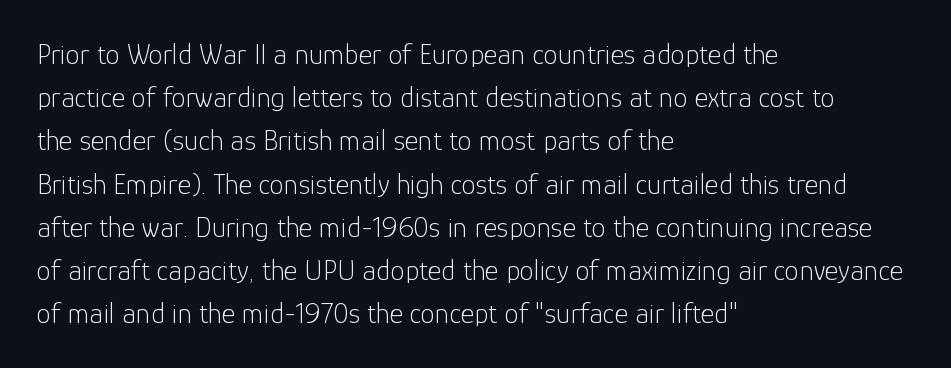
{"serif": "no", "italic": "no", "bold": "no", "weight": "light", "width": "normal", "stroke_contrast": "low", "x_height": "medium", "monospaced": "no", "underline": "no", "align": "left", "line_spacing": "normal", "line_spacing_ratio": 1.49, "letter_spacing": "normal", "letter_spacing_em": 0.0, "glyph_px": 29}
